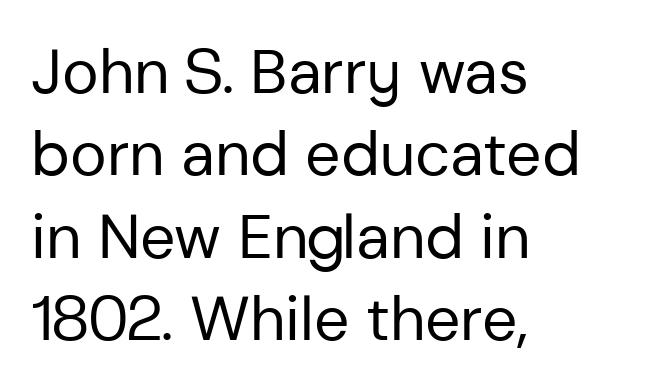
Look at the tracking — it's just the regular setting, nothing added. No extra ink here — the face is not bold. The typesetter chose a ragged-right arrangement here. Character widths vary here, with narrow letters taking less room than wide ones.
